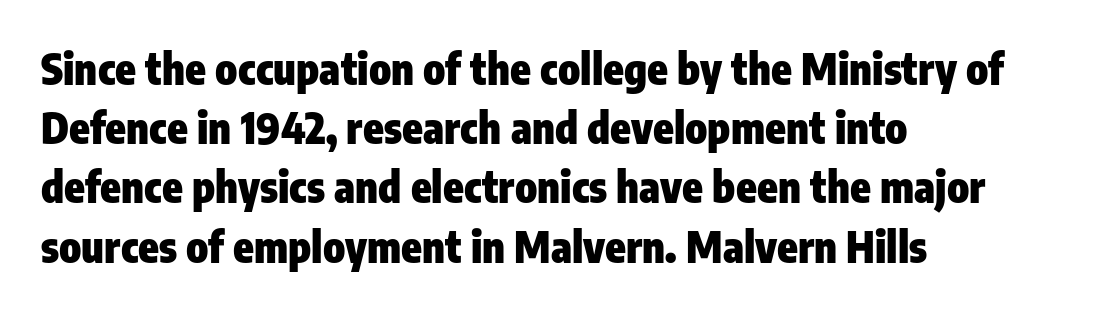
The image shows 42 px heavy, condensed sans-serif type, upright; set left-aligned, normal line spacing (1.41x), normal letter spacing, not underlined; low stroke contrast and a medium x-height.
